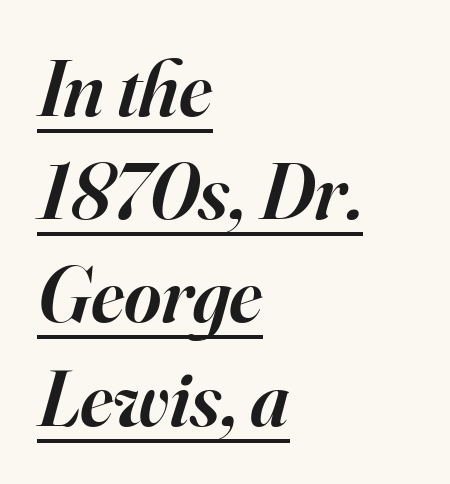
The image shows 80 px semibold serif type, italic (leaning right); set left-aligned, normal line spacing (1.29x), normal letter spacing, underlined; high stroke contrast and a small x-height.
